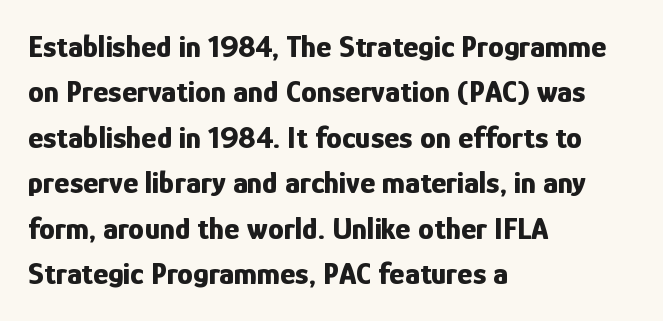
The image shows 32 px bold, condensed sans-serif type, upright; set left-aligned, normal line spacing (1.42x), normal letter spacing, not underlined; low stroke contrast and a medium x-height.
